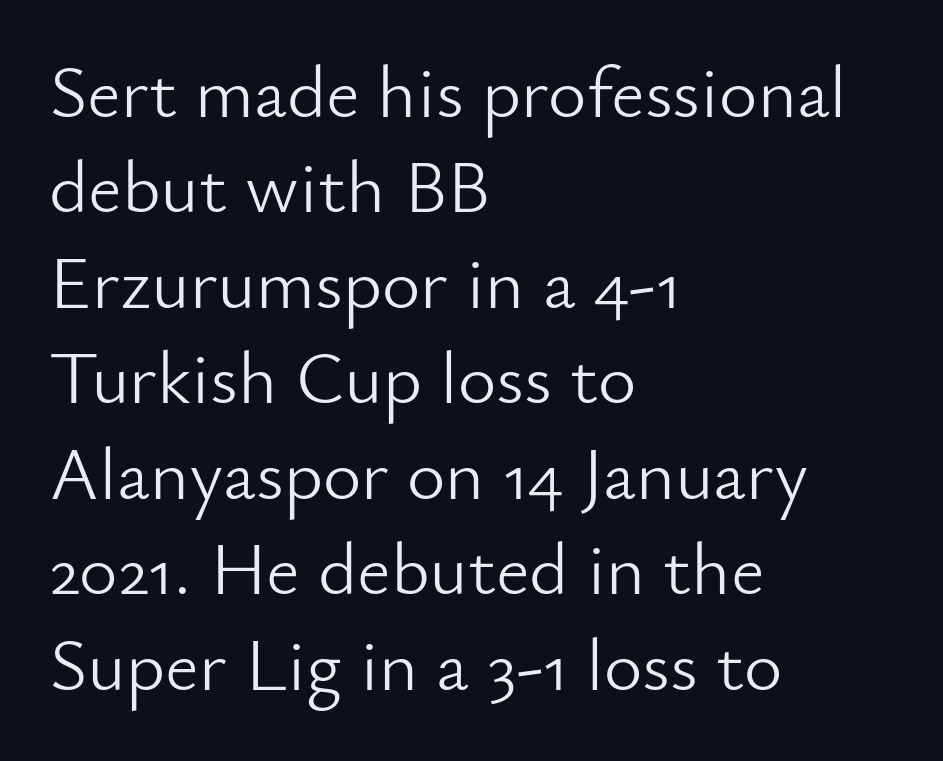
The image shows 74 px light sans-serif type, upright; set left-aligned, normal line spacing (1.29x), normal letter spacing, not underlined; low stroke contrast and a small x-height.
